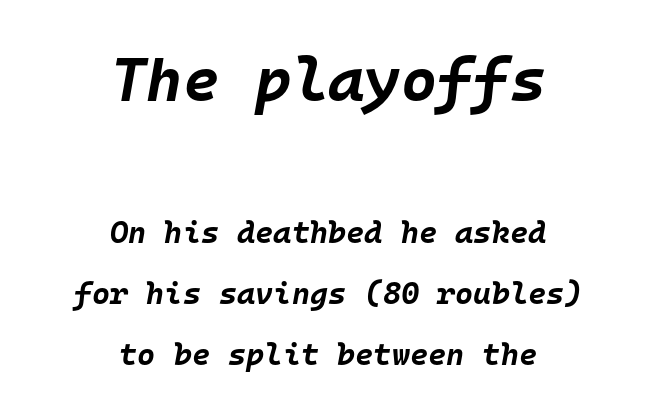
Between one letter and the next there's only the usual sliver of space. Top chunk: large. Bottom chunk: small. Quick note: italic. How would I describe the line gaps? Wide and relaxed. Only glyphs here, with clear space below each row.
